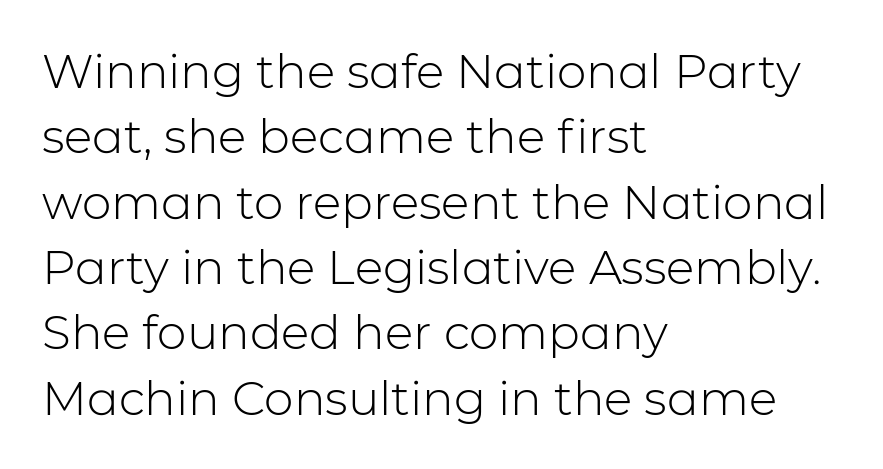
The image shows 47 px light sans-serif type, upright; set left-aligned, normal line spacing (1.39x), normal letter spacing, not underlined; low stroke contrast and a medium x-height.
